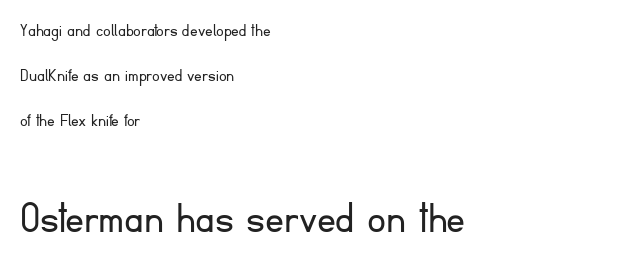
Glyph-to-glyph distance matches everyday printed text. A roman cut, with each character standing at attention. Weight: not bold — regular or lighter. The vertical gap from one line to the next is large. Bigger letters appear in the bottom chunk; the top chunk is reduced. Where is the straight margin? On the left.
